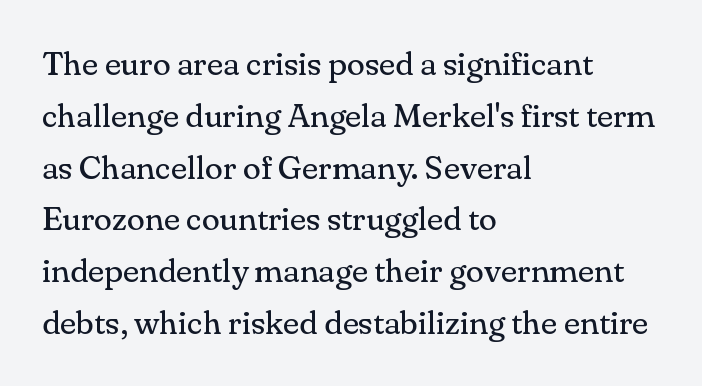
Q: Is the text bold? A: No.
Q: Is the text italic (slanted)? A: No, it is upright.
Q: Is the typeface a serif or a sans-serif typeface? A: Serif.
Q: Is the text underlined? A: No.
Q: How is the paragraph aligned? A: Left-aligned.
Q: Is the spacing between letters normal or unusually wide? A: Normal.
Q: Is the spacing between lines tight, normal or loose? A: Normal.
Q: Width (condensed, normal, or wide)? A: Normal.
Q: Stroke contrast? A: Medium.
Q: x-height? A: Small.
Q: Monospaced? A: No.
